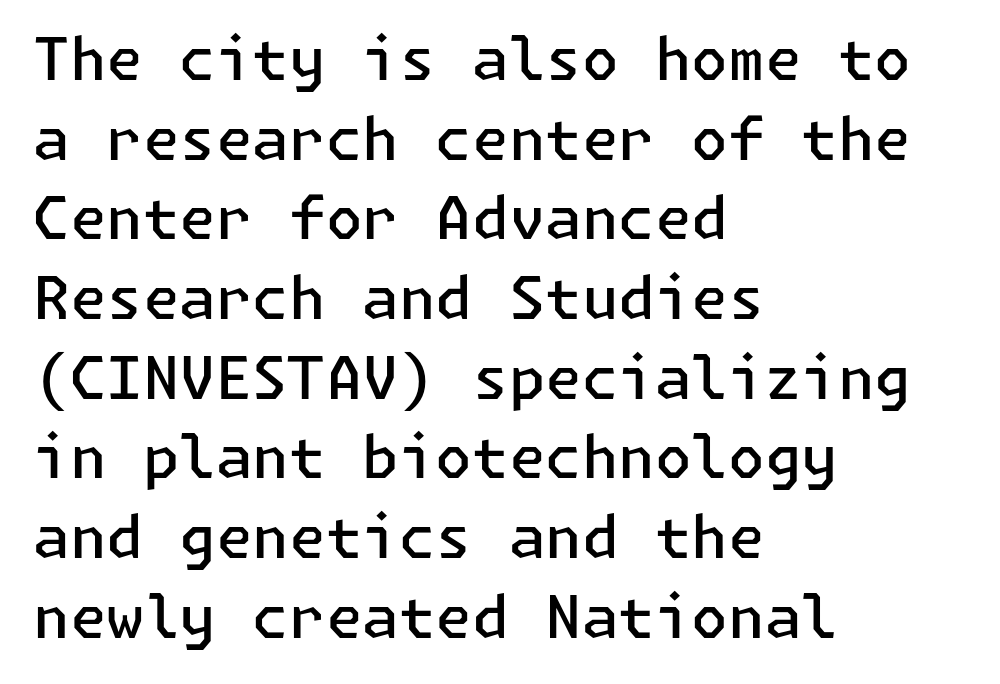
{"serif": "no", "italic": "no", "bold": "semi", "weight": "semibold", "width": "normal", "stroke_contrast": "low", "x_height": "medium", "underline": "no", "align": "left", "line_spacing": "normal", "line_spacing_ratio": 1.35, "letter_spacing": "normal", "letter_spacing_em": 0.0, "glyph_px": 59}
